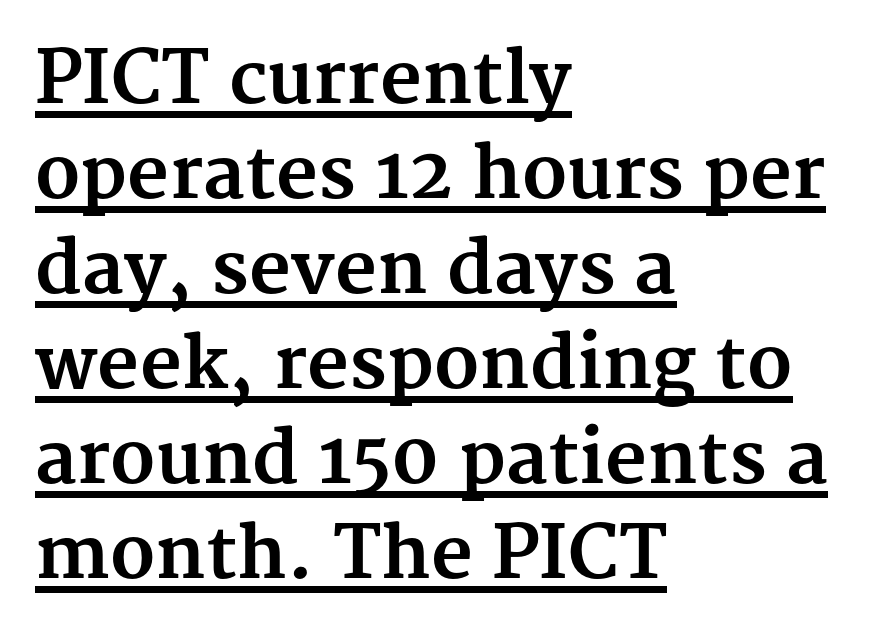
Q: Is the text bold? A: Yes.
Q: Is the text italic (slanted)? A: No, it is upright.
Q: Is the typeface a serif or a sans-serif typeface? A: Serif.
Q: Is the text underlined? A: Yes.
Q: How is the paragraph aligned? A: Left-aligned.
Q: Is the spacing between letters normal or unusually wide? A: Normal.
Q: Is the spacing between lines tight, normal or loose? A: Normal.
Q: Width (condensed, normal, or wide)? A: Normal.
Q: Stroke contrast? A: Medium.
Q: x-height? A: Medium.
Q: Monospaced? A: No.
